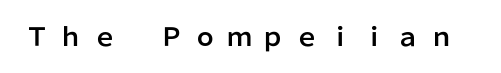
Q: Is the text italic (slanted)? A: No, it is upright.
Q: Is the text underlined? A: No.
Q: Is the spacing between letters normal or unusually wide? A: Unusually wide.
